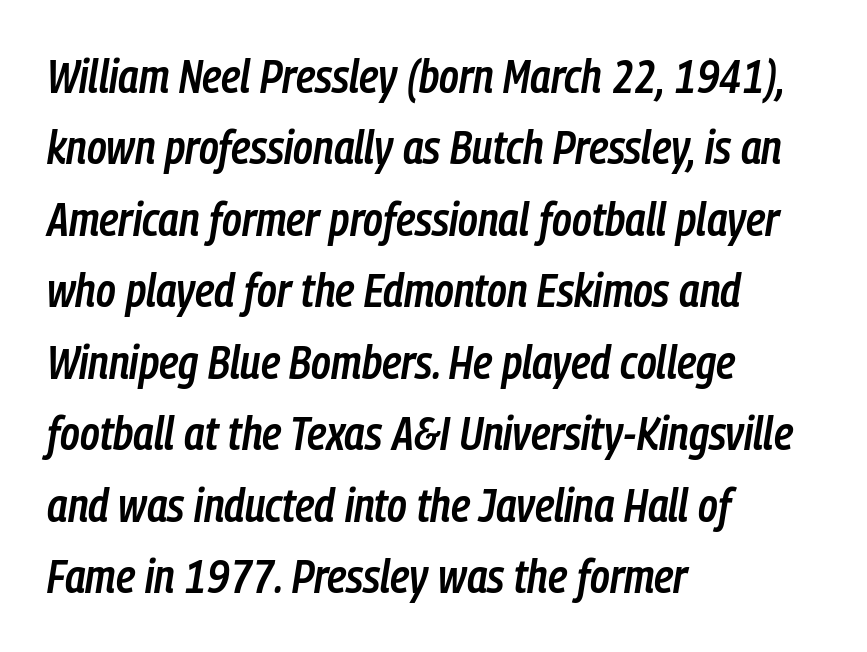
{"italic": "yes", "lean": "right", "slant_degrees": 9, "bold": "semi", "weight": "semibold", "width": "condensed", "stroke_contrast": "low", "x_height": "medium", "monospaced": "no", "underline": "no", "align": "left", "line_spacing": "normal", "line_spacing_ratio": 1.52, "letter_spacing": "normal", "letter_spacing_em": 0.0, "glyph_px": 47}
